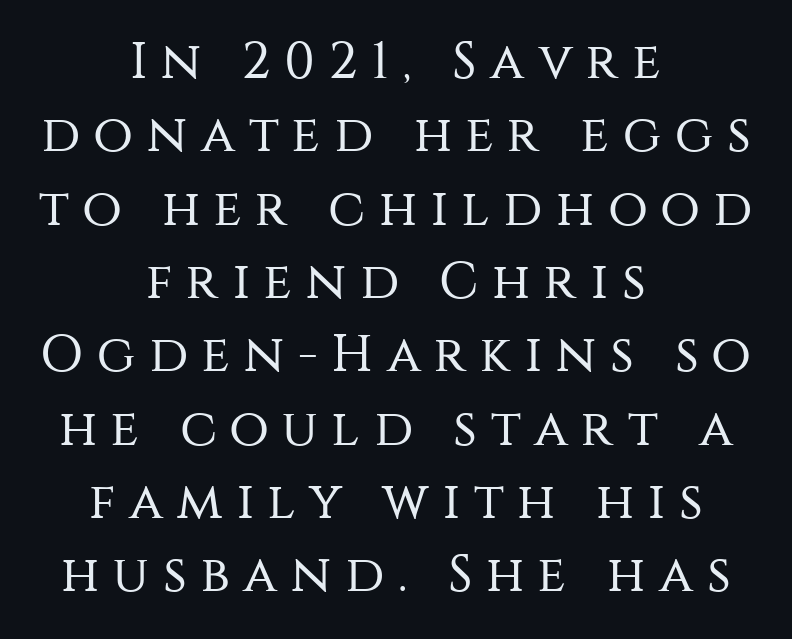
The image shows 52 px regular-weight sans-serif type, upright; set centered, normal line spacing (1.41x), unusually wide letter spacing (+0.26 em), not underlined; medium stroke contrast and a large x-height.
